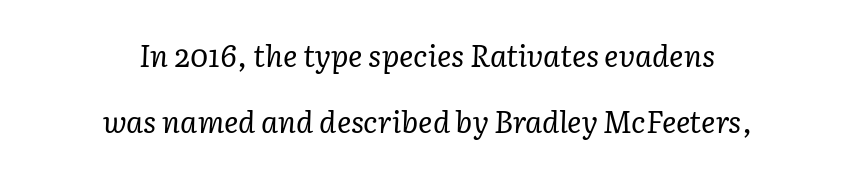
Italic: yes, the glyphs are oblique. Loosely led — the rows are spread out. Here the designer chose a conventional face with non-uniform glyph widths. Plain, unruled lines of type. Casual observation: everything's sitting right in the middle. Nothing heavy about these letters — not bold at all.
